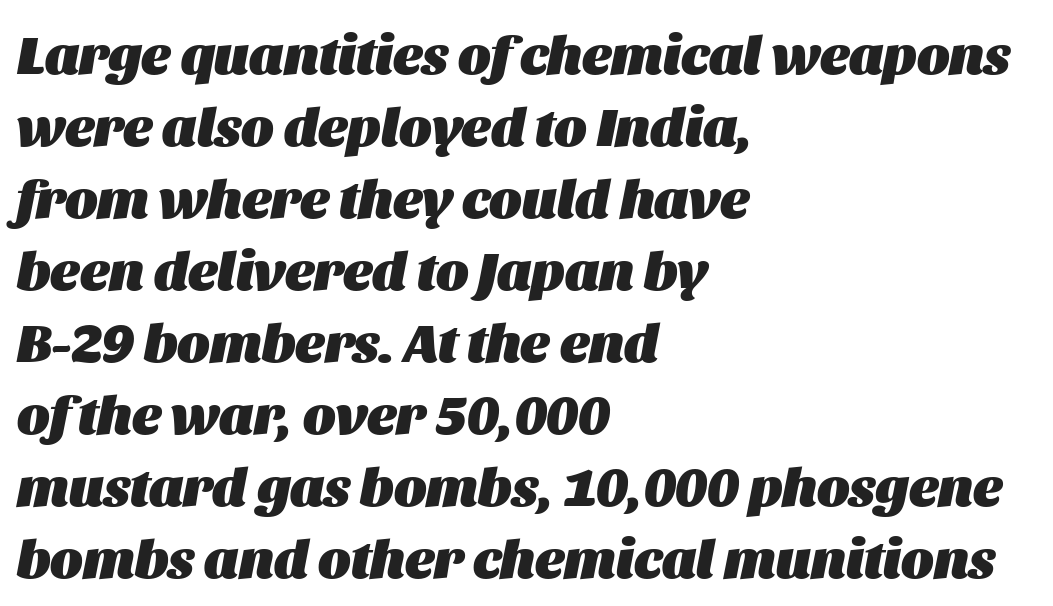
The image shows 55 px heavy type, italic (leaning right); set left-aligned, normal line spacing (1.31x), normal letter spacing, not underlined; medium stroke contrast and a large x-height.
